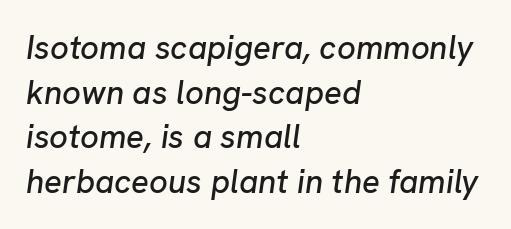
Q: Is the text italic (slanted)? A: Yes, it leans right by about 8 degrees.
Q: Is the text underlined? A: No.
Q: How is the paragraph aligned? A: Left-aligned.
Q: Is the spacing between letters normal or unusually wide? A: Normal.
Q: Is the spacing between lines tight, normal or loose? A: Normal.
Q: Width (condensed, normal, or wide)? A: Normal.
Q: Stroke contrast? A: Low.
Q: x-height? A: Medium.
Q: Monospaced? A: No.
